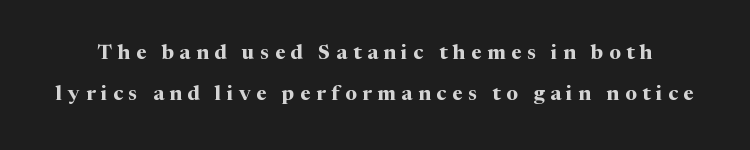
{"italic": "no", "bold": "yes", "underline": "no", "line_spacing": "loose", "line_spacing_ratio": 2.04, "letter_spacing": "wide", "letter_spacing_em": 0.28, "glyph_px": 20}
